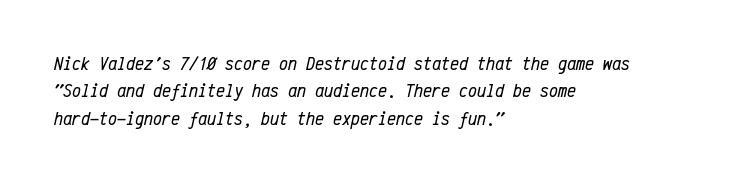
The lettering tilts uniformly, giving the passage an italic look. Honestly, the letter spacing is just normal — you wouldn't notice it. Glance below the letters and you will spot only blank space. Stems and bowls with no extra thickness — not bold. This sample is left-justified, so line endings fall wherever the words run out.
